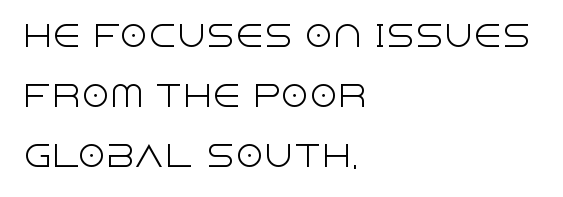
Q: Is the text bold? A: No.
Q: Is the text italic (slanted)? A: No, it is upright.
Q: Is the typeface a serif or a sans-serif typeface? A: Sans-serif.
Q: Is the text underlined? A: No.
Q: How is the paragraph aligned? A: Left-aligned.
Q: Is the spacing between letters normal or unusually wide? A: Normal.
Q: Is the spacing between lines tight, normal or loose? A: Loose.
Q: Width (condensed, normal, or wide)? A: Normal.
Q: x-height? A: Large.
Q: Monospaced? A: No.
